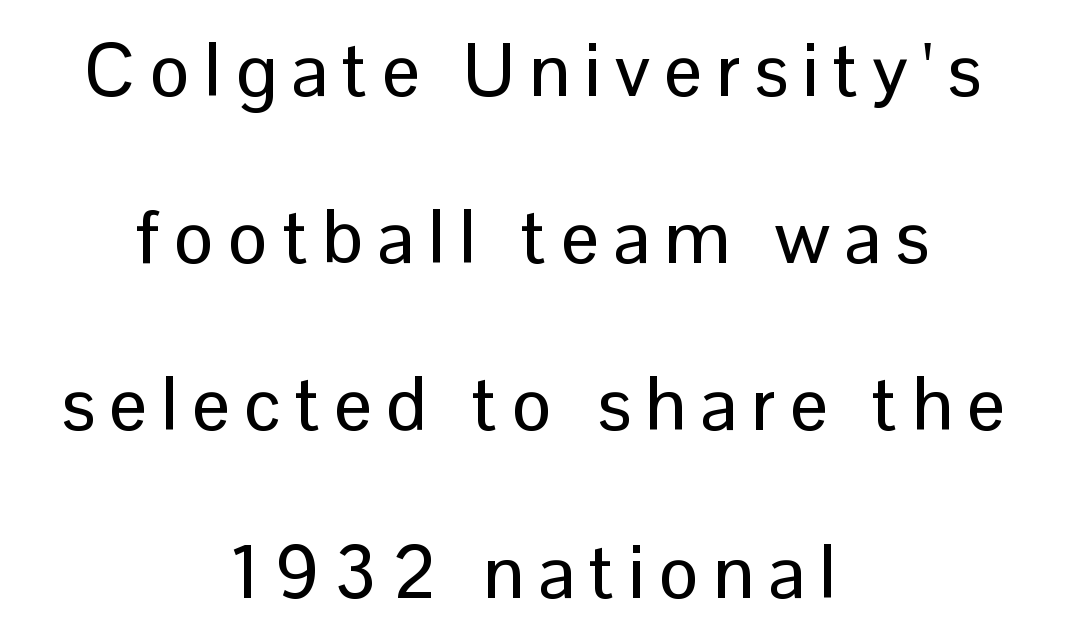
{"serif": "no", "italic": "no", "width": "normal", "stroke_contrast": "low", "x_height": "medium", "monospaced": "no", "underline": "no", "align": "center", "line_spacing": "loose", "line_spacing_ratio": 2.23, "glyph_px": 75}
